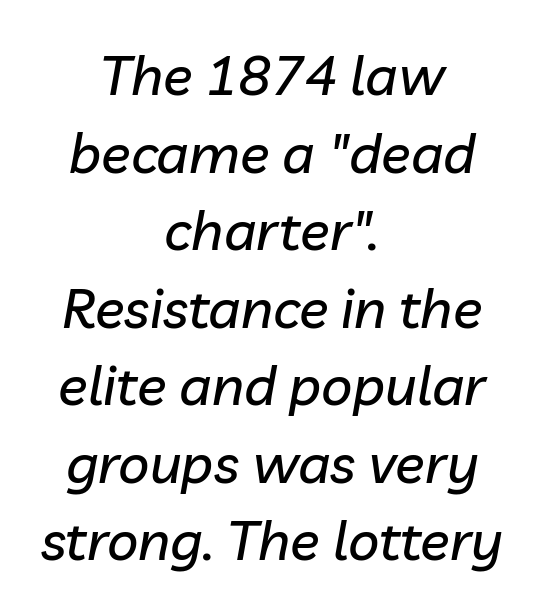
Yep, that's italic — everything's leaning. Glyph-to-glyph distance matches everyday printed text. Quick note: interline space is typical. Line starts and ends both wander, symmetrically.
